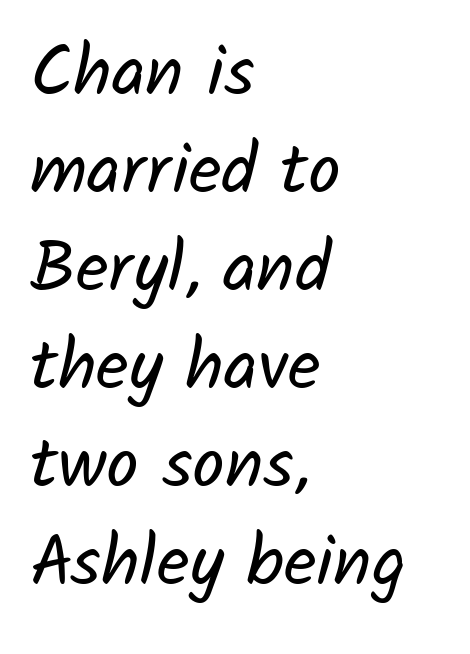
{"serif": "no", "bold": "no", "weight": "regular", "width": "normal", "stroke_contrast": "low", "x_height": "medium", "monospaced": "no", "underline": "no", "align": "left", "line_spacing": "normal", "line_spacing_ratio": 1.36, "letter_spacing": "normal", "letter_spacing_em": 0.0, "glyph_px": 72}
